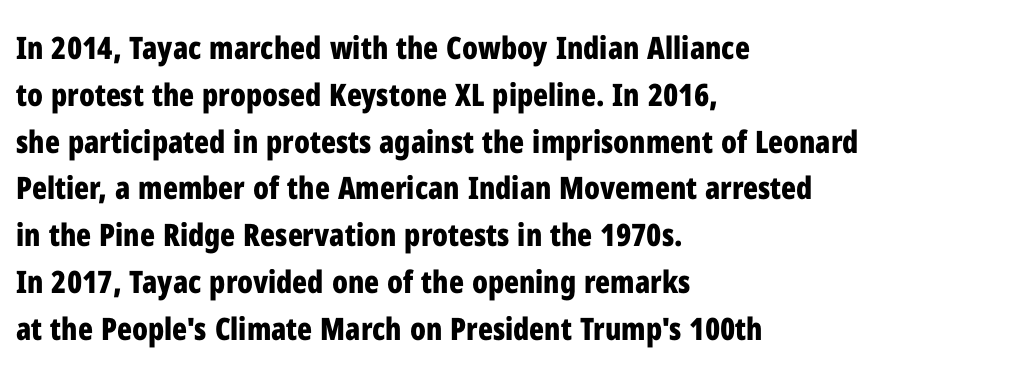
{"serif": "no", "italic": "no", "bold": "yes", "weight": "bold", "width": "condensed", "stroke_contrast": "low", "x_height": "medium", "monospaced": "no", "underline": "no", "align": "left", "line_spacing": "normal", "line_spacing_ratio": 1.51, "letter_spacing": "normal", "letter_spacing_em": 0.0, "glyph_px": 31}
